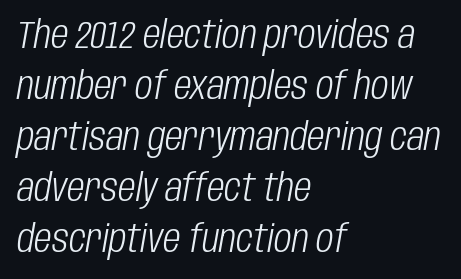
Caption: standard tracking, unaltered. Character widths vary here, with narrow letters taking less room than wide ones. Ink coverage per letter is moderate at most. All the whitespace from short lines collects on the right.
